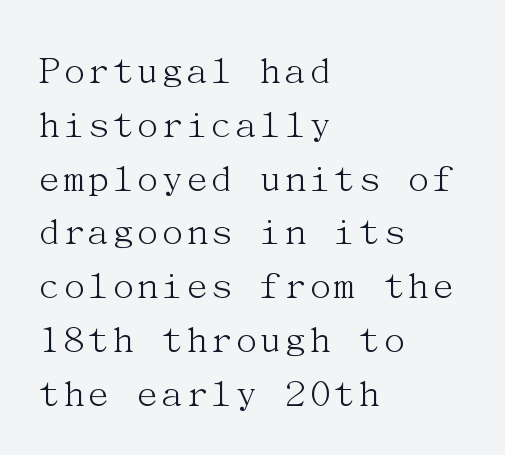
Q: Is the text bold? A: No.
Q: Is the text italic (slanted)? A: No, it is upright.
Q: Is the typeface a serif or a sans-serif typeface? A: Serif.
Q: Is the text underlined? A: No.
Q: How is the paragraph aligned? A: Left-aligned.
Q: Is the spacing between letters normal or unusually wide? A: Normal.
Q: Is the spacing between lines tight, normal or loose? A: Normal.
Q: Width (condensed, normal, or wide)? A: Normal.
Q: Stroke contrast? A: Medium.
Q: x-height? A: Medium.
